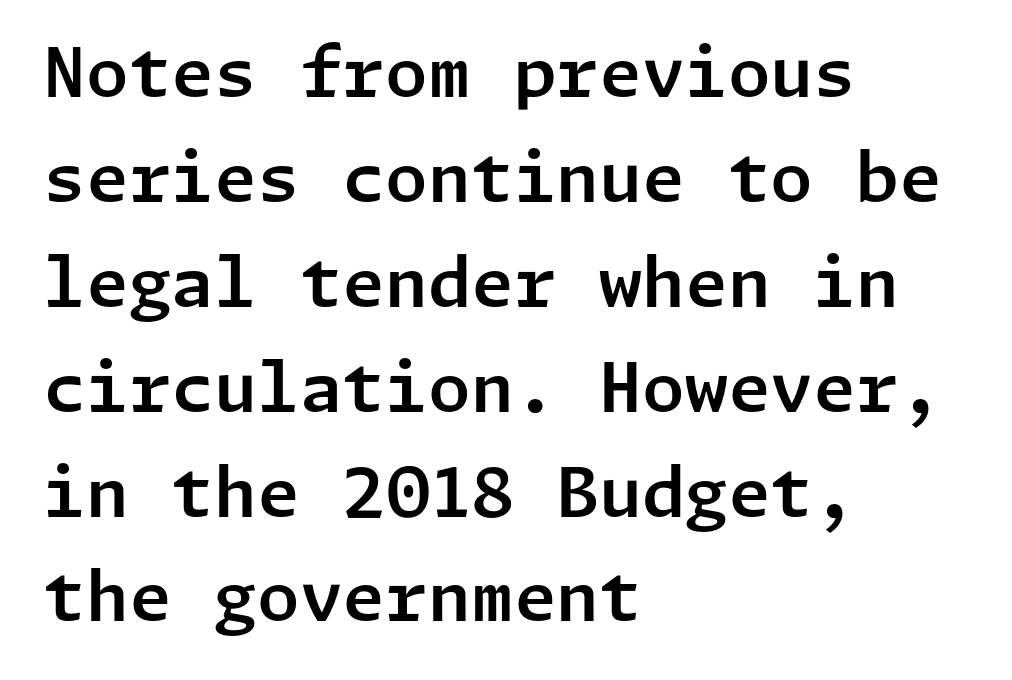
Q: Is the text italic (slanted)? A: No, it is upright.
Q: Is the typeface a serif or a sans-serif typeface? A: Sans-serif.
Q: Is the text underlined? A: No.
Q: How is the paragraph aligned? A: Left-aligned.
Q: Is the spacing between letters normal or unusually wide? A: Normal.
Q: Is the spacing between lines tight, normal or loose? A: Normal.
Q: Width (condensed, normal, or wide)? A: Normal.
Q: Stroke contrast? A: Low.
Q: x-height? A: Medium.
